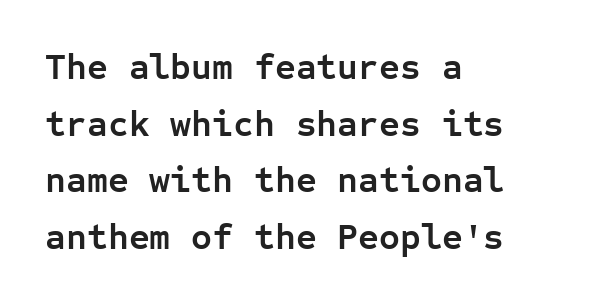
{"serif": "no", "italic": "no", "bold": "yes", "weight": "semibold", "width": "normal", "stroke_contrast": "low", "x_height": "medium", "monospaced": "yes", "underline": "no", "align": "left", "line_spacing": "normal", "line_spacing_ratio": 1.57, "letter_spacing": "normal", "letter_spacing_em": 0.0, "glyph_px": 36}
